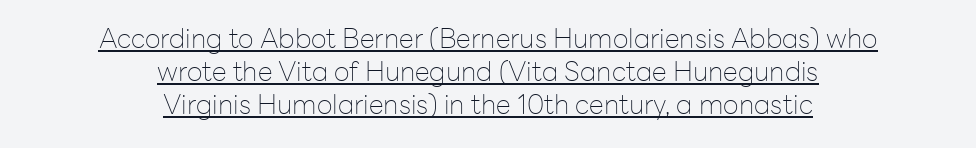
{"italic": "no", "bold": "no", "underline": "yes", "align": "center", "line_spacing_ratio": 1.22, "letter_spacing": "normal", "letter_spacing_em": 0.0, "glyph_px": 27}
